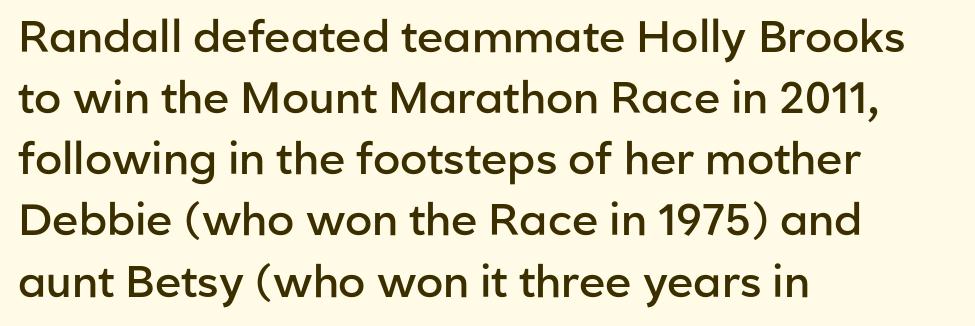
Q: Is the text bold? A: Semi-bold.
Q: Is the text italic (slanted)? A: No, it is upright.
Q: Is the typeface a serif or a sans-serif typeface? A: Sans-serif.
Q: Is the text underlined? A: No.
Q: How is the paragraph aligned? A: Left-aligned.
Q: Is the spacing between letters normal or unusually wide? A: Normal.
Q: Is the spacing between lines tight, normal or loose? A: Normal.
Q: Width (condensed, normal, or wide)? A: Normal.
Q: Stroke contrast? A: Low.
Q: x-height? A: Medium.
Q: Monospaced? A: No.
